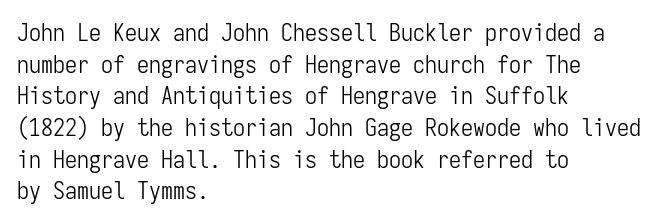
Leftover space on each line is placed entirely after the last word. The typesetting does not lean heavy: it is not bold. Honestly, the letter spacing is just normal — you wouldn't notice it. Underline: absent. If you drew a line through each stem, it would be perfectly vertical.
